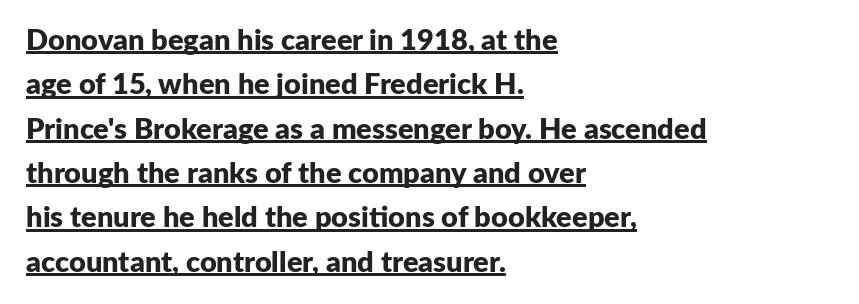
Each letter keeps its own natural width here, so spacing adapts to shape. The sample's only ornament is a line tracing under the words. You'd pick this weight for a headline — it's a proper bold. The lines in this sample share a left origin and differ only in where they stop. Nothing unusual about the tracking: characters are spaced as the font intends.
